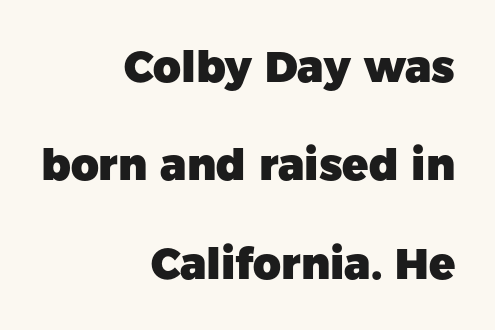
Q: Is the text bold? A: Yes.
Q: Is the text italic (slanted)? A: No, it is upright.
Q: Is the typeface a serif or a sans-serif typeface? A: Sans-serif.
Q: Is the text underlined? A: No.
Q: How is the paragraph aligned? A: Right-aligned.
Q: Is the spacing between letters normal or unusually wide? A: Normal.
Q: Is the spacing between lines tight, normal or loose? A: Loose.
Q: Width (condensed, normal, or wide)? A: Normal.
Q: Stroke contrast? A: Low.
Q: x-height? A: Medium.
Q: Monospaced? A: No.
